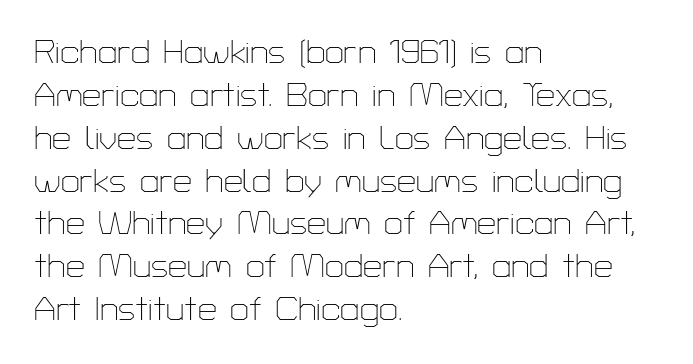
The image shows 34 px thin sans-serif type, upright; set left-aligned, normal line spacing (1.26x), normal letter spacing, not underlined; low stroke contrast and a medium x-height.
